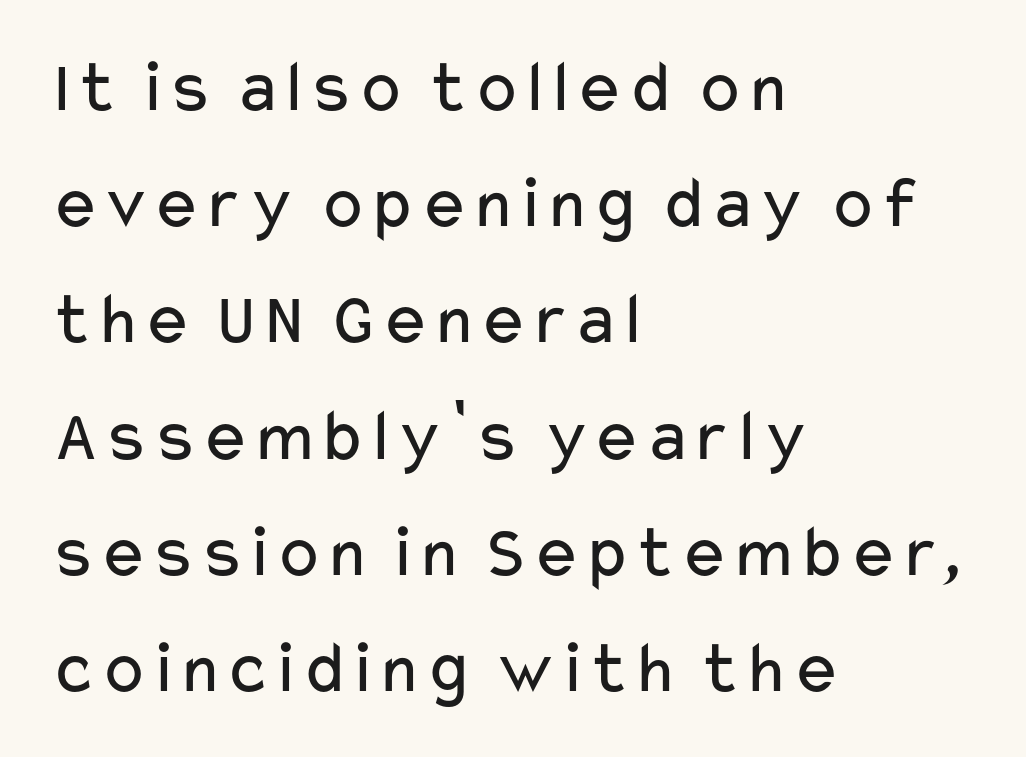
The image shows 75 px regular-weight, wide sans-serif type, upright; set left-aligned, normal line spacing (1.55x), normal letter spacing, not underlined; low stroke contrast and a medium x-height.
